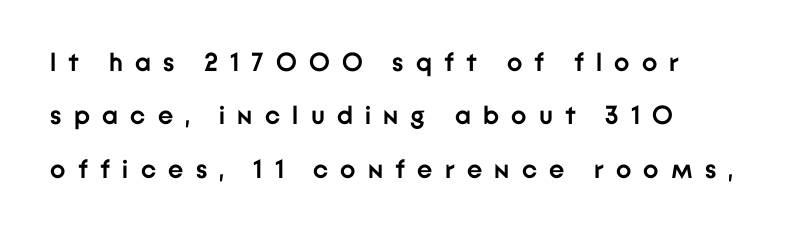
No word sits above an underline. Do the letters lean? They stand straight. Casual observation: everything's shoved over to the left. You could fit nearly another row in the gap between these rows.
